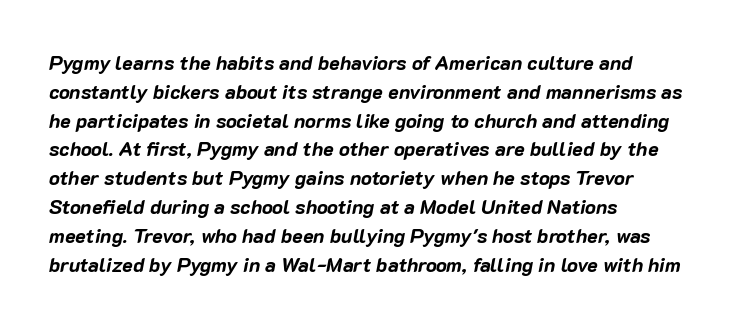
Horizontally, the lines are justified to the leading edge only. The typography opts for an oblique posture over an upright one. Set as a true bold cut, around the 700 mark. Letter spacing: default. Any mark beneath the type? The region is blank. The line-height multiplier appears to be the usual default.
